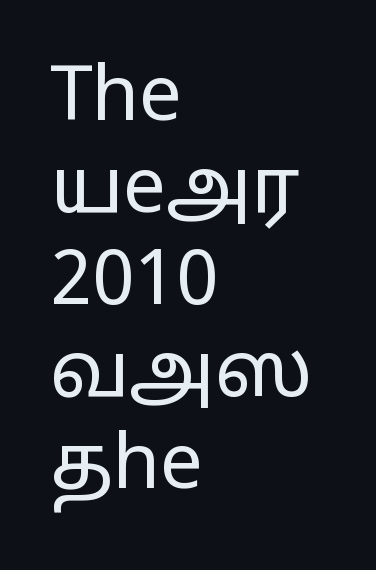
{"serif": "no", "italic": "no", "bold": "no", "weight": "regular", "width": "wide", "stroke_contrast": "low", "x_height": "medium", "monospaced": "no", "underline": "no", "align": "left", "line_spacing_ratio": 1.21, "letter_spacing": "normal", "letter_spacing_em": 0.0, "glyph_px": 76}
